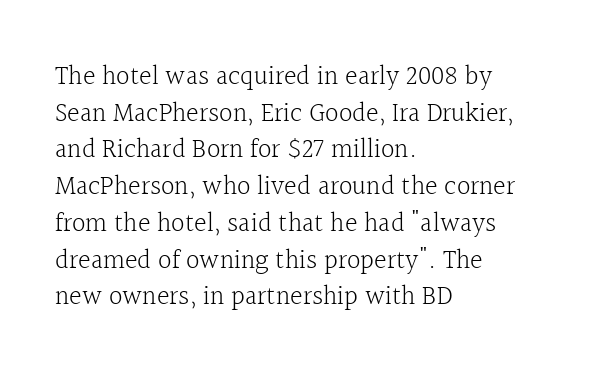
{"italic": "no", "bold": "no", "underline": "no", "align": "left", "line_spacing": "normal", "line_spacing_ratio": 1.36, "letter_spacing": "normal", "letter_spacing_em": 0.0, "glyph_px": 27}
